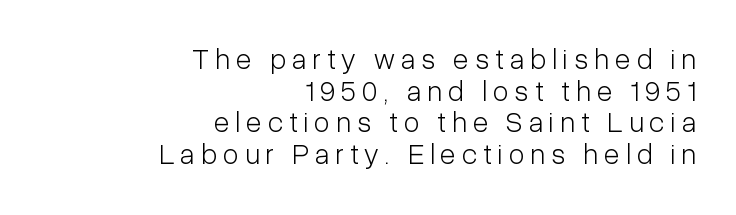
Quick note: underline off. The rendering uses natural spacing where letterforms have individual widths. There is plenty of visible air inserted between adjacent glyphs. This is the regular roman posture of the typeface. The block of text is dense from top to bottom, with scant space between rows.
